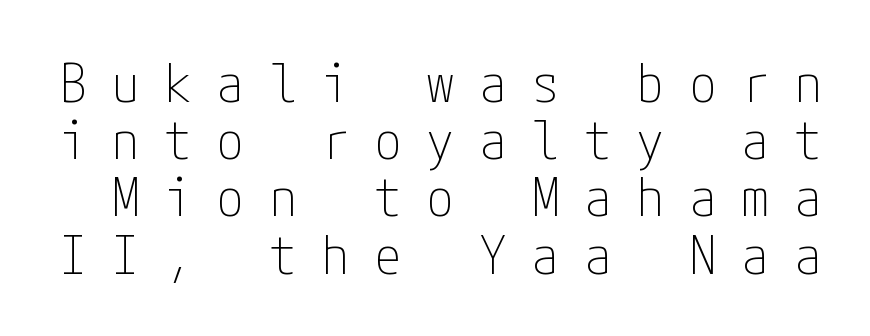
Q: Is the text bold? A: No.
Q: Is the text italic (slanted)? A: No, it is upright.
Q: Is the typeface a serif or a sans-serif typeface? A: Sans-serif.
Q: Is the text underlined? A: No.
Q: Is the spacing between letters normal or unusually wide? A: Unusually wide.
Q: Is the spacing between lines tight, normal or loose? A: Tight.
Q: Width (condensed, normal, or wide)? A: Condensed.
Q: Stroke contrast? A: Low.
Q: x-height? A: Medium.
